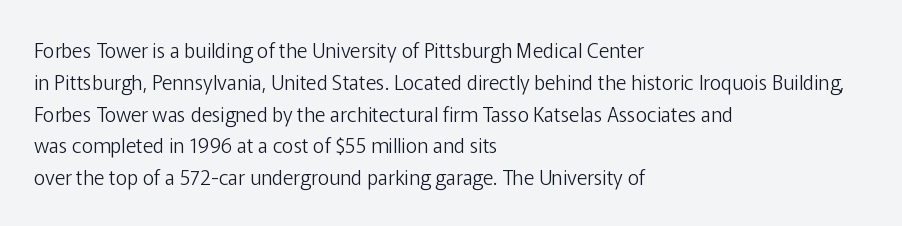
{"italic": "no", "bold": "no", "underline": "no", "align": "left", "line_spacing": "normal", "line_spacing_ratio": 1.59, "letter_spacing": "normal", "letter_spacing_em": 0.0, "glyph_px": 20}
